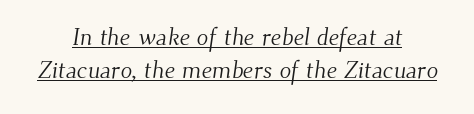
The image shows 24 px text type; set centered, normal line spacing (1.37x), normal letter spacing, underlined.
